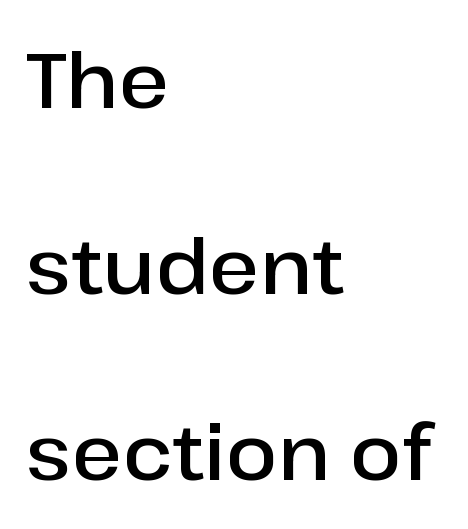
Q: Is the text bold? A: Semi-bold.
Q: Is the text italic (slanted)? A: No, it is upright.
Q: Is the typeface a serif or a sans-serif typeface? A: Sans-serif.
Q: Is the text underlined? A: No.
Q: How is the paragraph aligned? A: Left-aligned.
Q: Is the spacing between letters normal or unusually wide? A: Normal.
Q: Is the spacing between lines tight, normal or loose? A: Loose.
Q: Width (condensed, normal, or wide)? A: Normal.
Q: Stroke contrast? A: Low.
Q: x-height? A: Medium.
Q: Monospaced? A: No.
